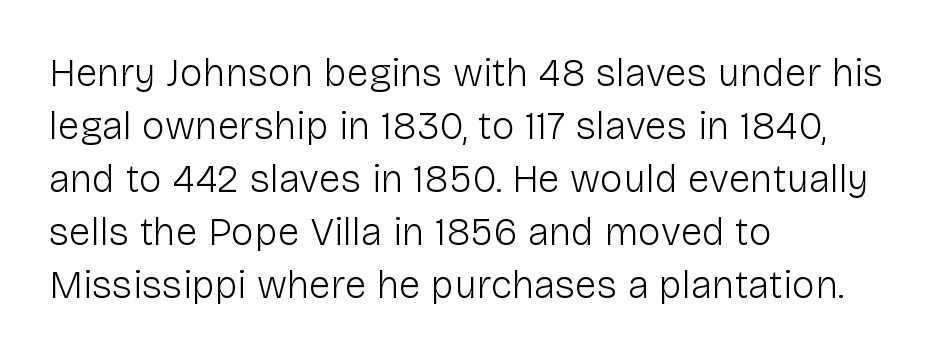
The type family on display is of the sans-serif kind. Each row of text sits above clean, open space. Where is the straight margin? On the left. The face used here is proportionally spaced, like ordinary book or web type. Regular leading. Italic? Not at all — the glyphs are vertical.
